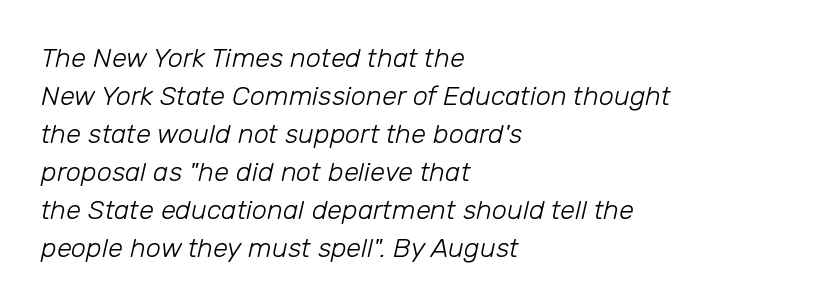
The image shows 27 px text type, italic (leaning right); set left-aligned, normal line spacing (1.41x), normal letter spacing, not underlined.
